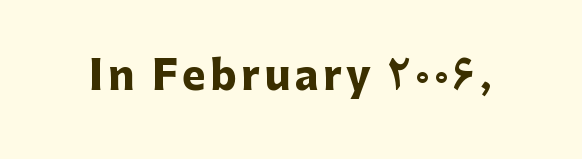
When letters stand straight like this, we call the style roman or upright. These words are printed bold, with thick strokes throughout. The designer went with a sans here, leaving each stem footless. Unmarked baselines from the first word to the last. This sample has the flowing, uneven cadence of proportional lettering.
